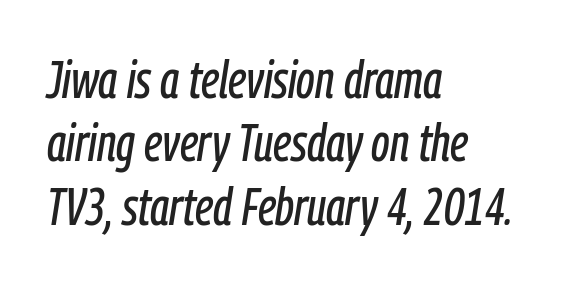
The image shows 52 px condensed type, italic (leaning right); set left-aligned, line spacing 1.22x, normal letter spacing, not underlined; low stroke contrast and a medium x-height.
